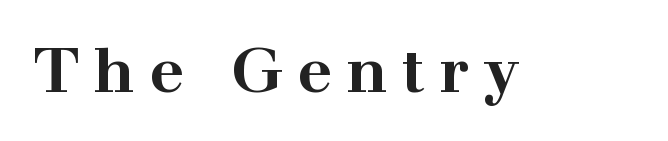
{"serif": "yes", "italic": "no", "bold": "yes", "weight": "bold", "width": "wide", "stroke_contrast": "high", "x_height": "medium", "monospaced": "no", "underline": "no", "letter_spacing": "wide", "letter_spacing_em": 0.24, "glyph_px": 61}
